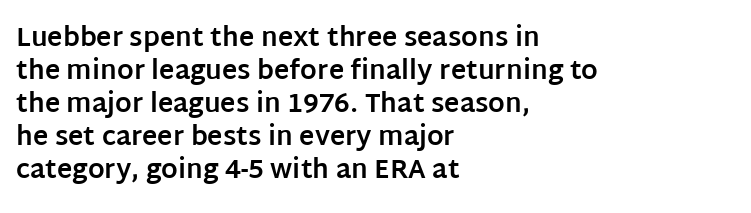
The leading is moderate, giving the passage an even texture. A dark, heavy texture on the line: the type is bold. Descenders hang freely into open space. Letter spacing: default. Notice how the passage keeps a crisp vertical edge on the left only. This is roman type, the default non-slanted kind.
